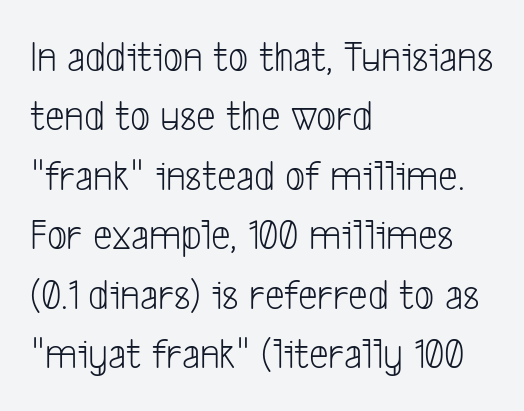
{"serif": "no", "bold": "no", "weight": "light", "width": "condensed", "stroke_contrast": "low", "x_height": "medium", "monospaced": "no", "underline": "no", "align": "left", "line_spacing": "normal", "line_spacing_ratio": 1.35, "letter_spacing": "normal", "letter_spacing_em": 0.0, "glyph_px": 44}
